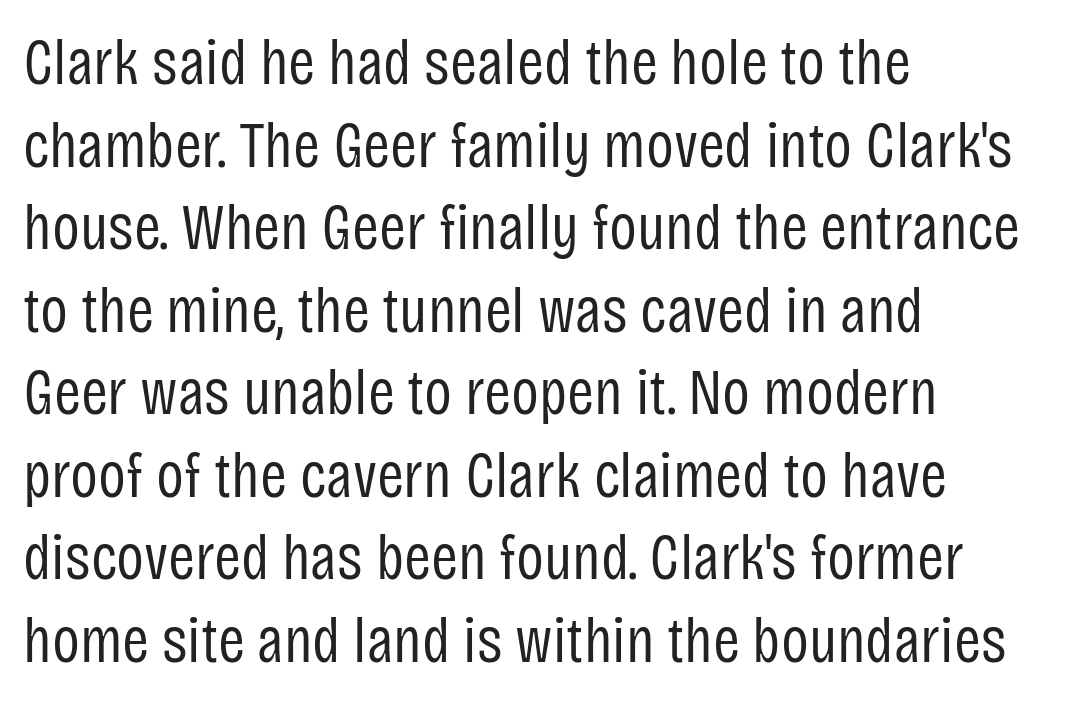
{"serif": "no", "italic": "no", "bold": "no", "weight": "regular", "width": "condensed", "stroke_contrast": "low", "x_height": "large", "monospaced": "no", "underline": "no", "align": "left", "line_spacing": "normal", "line_spacing_ratio": 1.27, "letter_spacing": "normal", "letter_spacing_em": 0.0, "glyph_px": 65}
